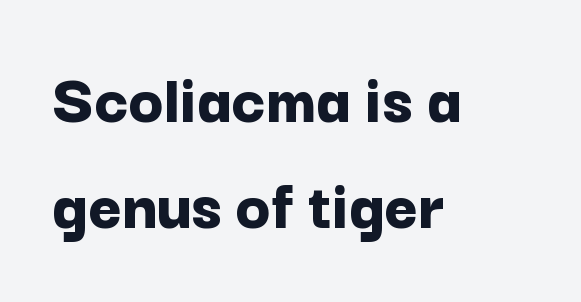
Q: Is the text bold? A: Yes.
Q: Is the text italic (slanted)? A: No, it is upright.
Q: Is the typeface a serif or a sans-serif typeface? A: Sans-serif.
Q: Is the text underlined? A: No.
Q: How is the paragraph aligned? A: Left-aligned.
Q: Is the spacing between letters normal or unusually wide? A: Normal.
Q: Is the spacing between lines tight, normal or loose? A: Normal.
Q: Width (condensed, normal, or wide)? A: Normal.
Q: Stroke contrast? A: Low.
Q: x-height? A: Medium.
Q: Monospaced? A: No.
